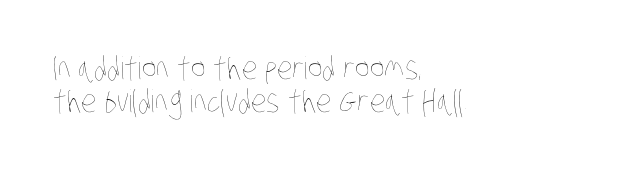
The gaps between neighbouring characters are ordinary and unremarkable. Check the space under the baseline: it is left empty. Where is the straight margin? On the left. Honestly, the rows look squashed on top of each other. These lines are rendered in a variable-pitch font.
